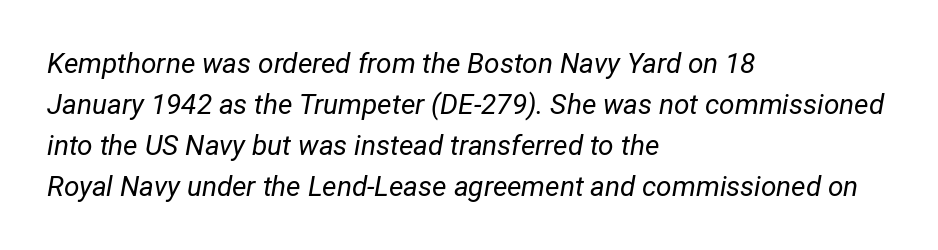
The image shows 28 px regular-weight, condensed type, italic (leaning right); set left-aligned, normal line spacing (1.46x), normal letter spacing, not underlined; low stroke contrast and a medium x-height.
